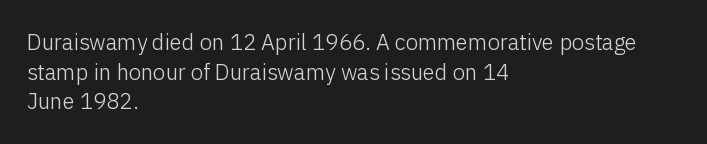
Unmarked baselines from the first word to the last. The designer left line spacing at the default. The rendering anchors every line to the left-hand side. The gaps between neighbouring characters are ordinary and unremarkable. The type sits square on the baseline with zero lean.
